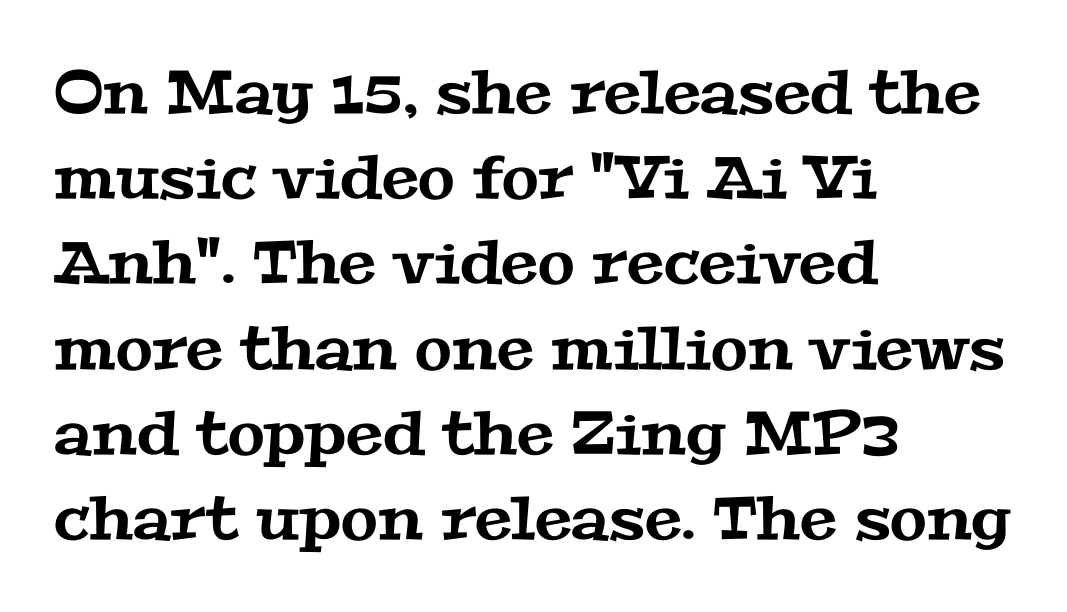
The image shows 60 px wide serif type; set left-aligned, normal line spacing (1.42x), normal letter spacing, not underlined; medium stroke contrast and a medium x-height.
